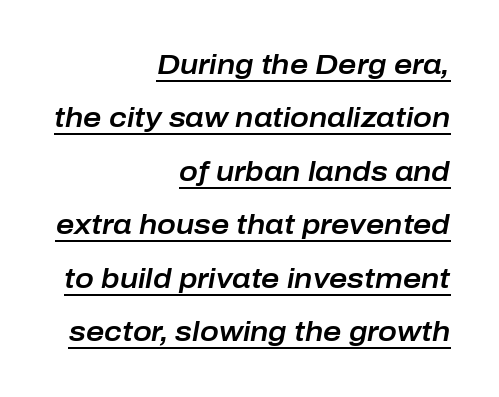
Q: Is the text italic (slanted)? A: Yes, it leans right by about 10 degrees.
Q: Is the text underlined? A: Yes.
Q: How is the paragraph aligned? A: Right-aligned.
Q: Is the spacing between letters normal or unusually wide? A: Normal.
Q: Is the spacing between lines tight, normal or loose? A: Loose.
Q: Width (condensed, normal, or wide)? A: Normal.
Q: Stroke contrast? A: Low.
Q: x-height? A: Medium.
Q: Monospaced? A: No.
